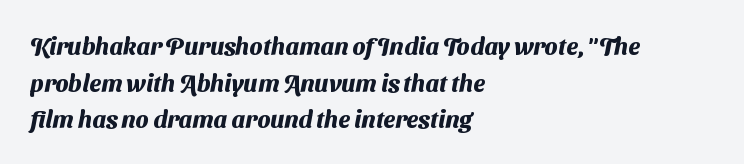
You'd pick this weight for a headline — it's a proper bold. Rule under the text: the space is simply empty. Caption: multi-line text, flush left, ragged right. One glance says typical: line gaps are just what's usual. Honestly, the letter spacing is just normal — you wouldn't notice it.
